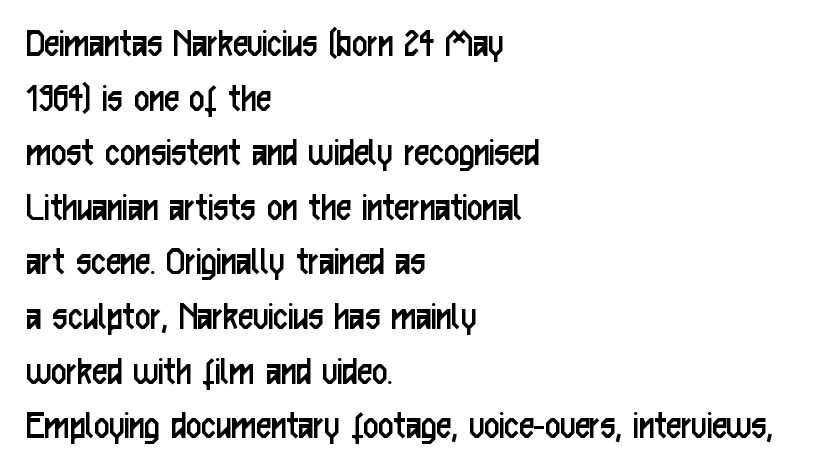
Unlike italic type, these characters show no tilt at all. Bare-footed words on every line. The face used here is rendered with its standard letterfit. Compared with a centered layout, this one pins lines to the left instead.
